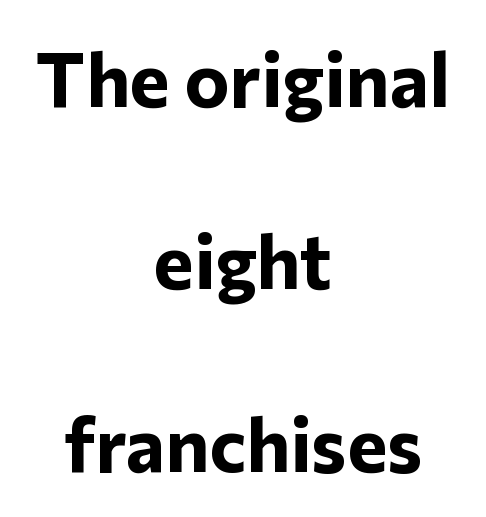
The gaps between neighbouring characters are ordinary and unremarkable. The font is running at its bold setting. The lines are spread far apart with generous leading. Spacing verdict: proportional, widths tailored to each character. Quick note: underline off. Rendered with straight, roman letterforms.
